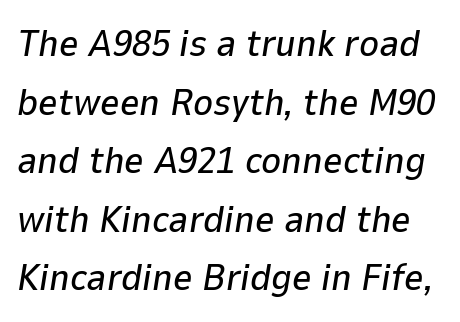
{"italic": "yes", "lean": "right", "slant_degrees": 9, "width": "normal", "stroke_contrast": "low", "x_height": "medium", "monospaced": "no", "underline": "no", "line_spacing": "normal", "line_spacing_ratio": 1.54, "letter_spacing": "normal", "letter_spacing_em": 0.0, "glyph_px": 38}
